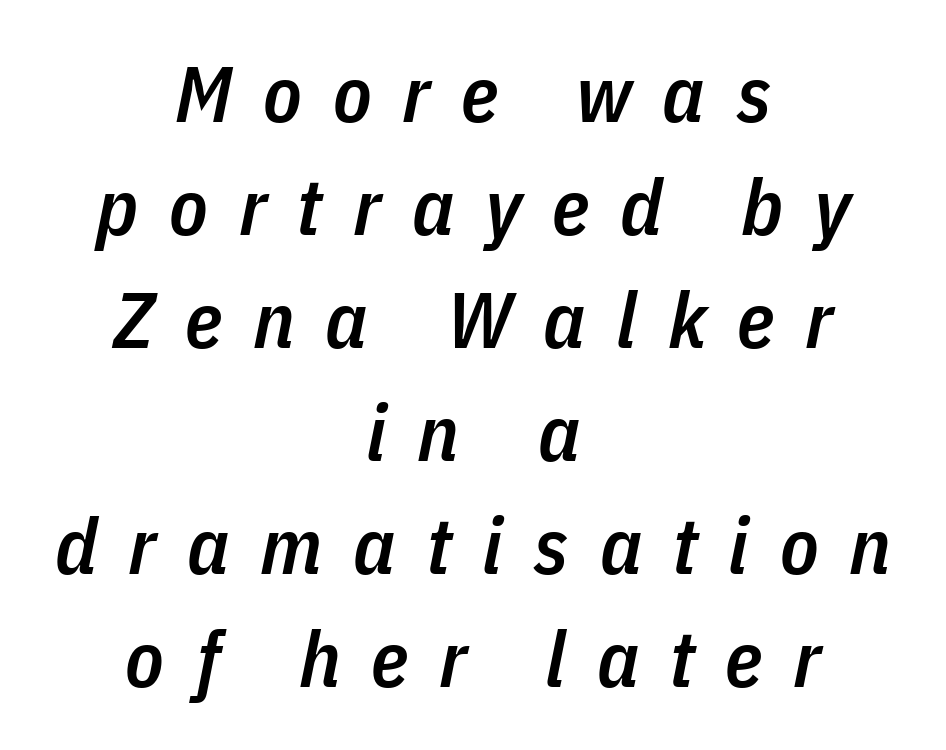
{"italic": "yes", "lean": "right", "slant_degrees": 11, "bold": "semi", "weight": "semibold", "width": "condensed", "stroke_contrast": "low", "x_height": "medium", "monospaced": "no", "underline": "no", "align": "center", "line_spacing": "normal", "line_spacing_ratio": 1.43, "letter_spacing": "wide", "letter_spacing_em": 0.39, "glyph_px": 79}
